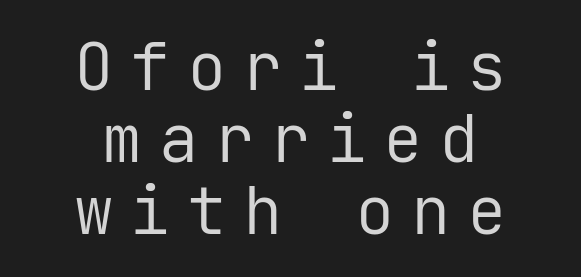
{"serif": "no", "italic": "no", "bold": "no", "weight": "regular", "width": "normal", "stroke_contrast": "low", "x_height": "medium", "monospaced": "yes", "underline": "no", "align": "center", "line_spacing": "tight", "line_spacing_ratio": 1.09, "letter_spacing": "wide", "letter_spacing_em": 0.25, "glyph_px": 66}
